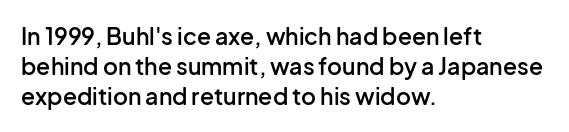
Letter spacing: default. Unlike italic type, these characters show no tilt at all. Look at the stroke-to-counter ratio: somewhat heavy, a semibold. Layout note: lines flush left.
